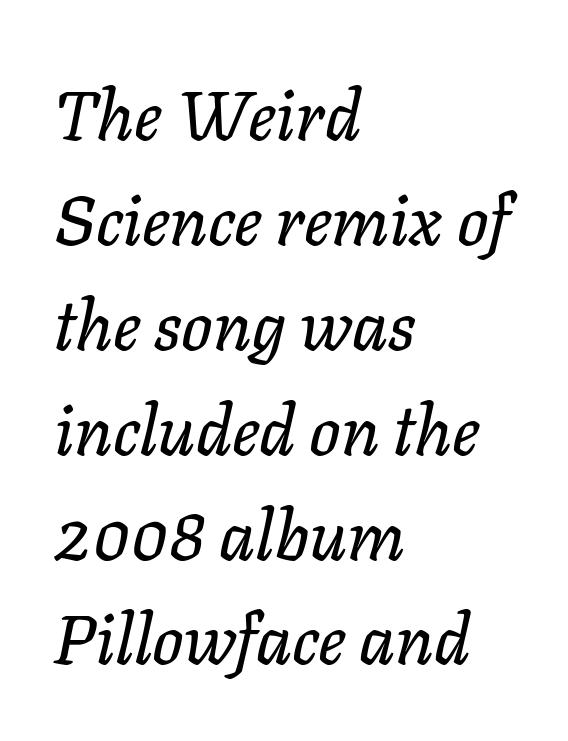
Looking at the ascenders, they clearly lean. Baseline-to-baseline distance is the conventional proportion of letter height. The rendering keeps characters at their native spacing. Layout note: lines flush left.
